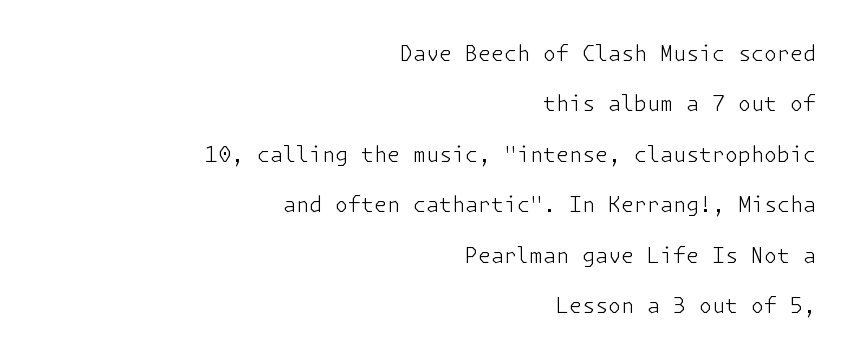
The image shows 21 px text type, upright; set right-aligned, loose line spacing (2.4x), normal letter spacing, not underlined.
